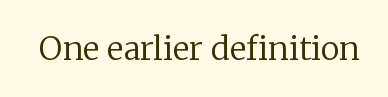
Q: Is the text bold? A: No.
Q: Is the text italic (slanted)? A: No, it is upright.
Q: Is the typeface a serif or a sans-serif typeface? A: Serif.
Q: Is the text underlined? A: No.
Q: Is the spacing between letters normal or unusually wide? A: Normal.
Q: Width (condensed, normal, or wide)? A: Normal.
Q: Stroke contrast? A: Low.
Q: x-height? A: Medium.
Q: Monospaced? A: No.
